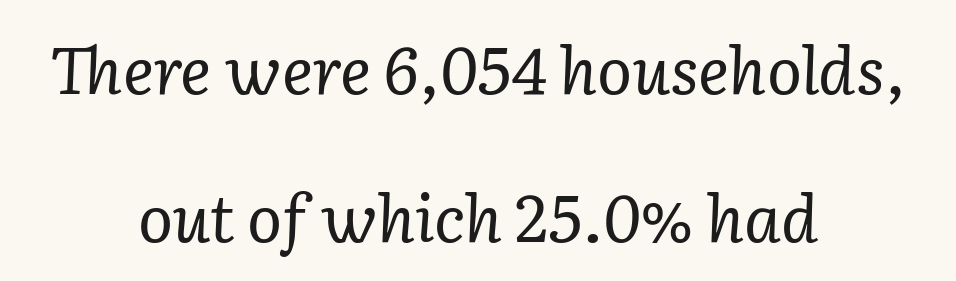
{"serif": "yes", "italic": "yes", "lean": "right", "slant_degrees": 2, "bold": "no", "weight": "regular", "width": "normal", "stroke_contrast": "low", "x_height": "medium", "monospaced": "no", "underline": "no", "align": "center", "line_spacing": "loose", "line_spacing_ratio": 2.28, "letter_spacing": "normal", "letter_spacing_em": 0.0, "glyph_px": 65}
